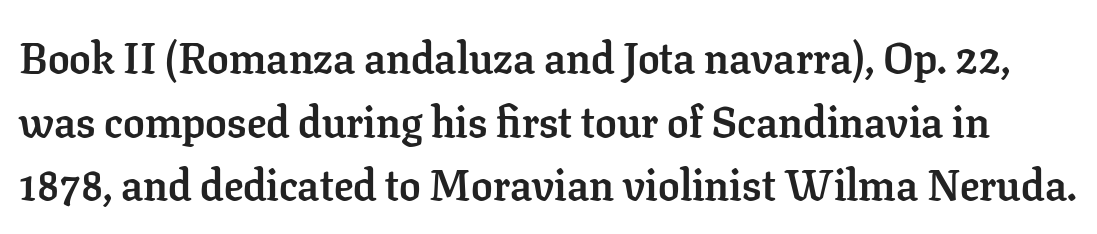
A typesetter would label this face a serif. Words float on clear page, feet unadorned. Reading down the column, the eye jumps a familiar distance to each next line. Strokes here are thick enough to call this a true bold. The face used here is proportionally spaced, like ordinary book or web type.
